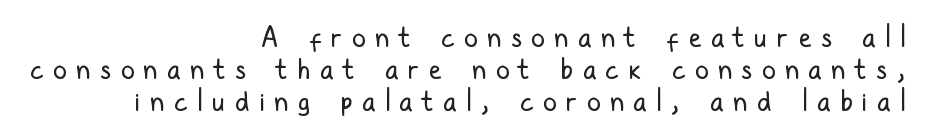
The image shows 28 px regular-weight, condensed sans-serif type, upright; set right-aligned, tight line spacing (1.14x), unusually wide letter spacing (+0.34 em), not underlined; low stroke contrast and a medium x-height.
